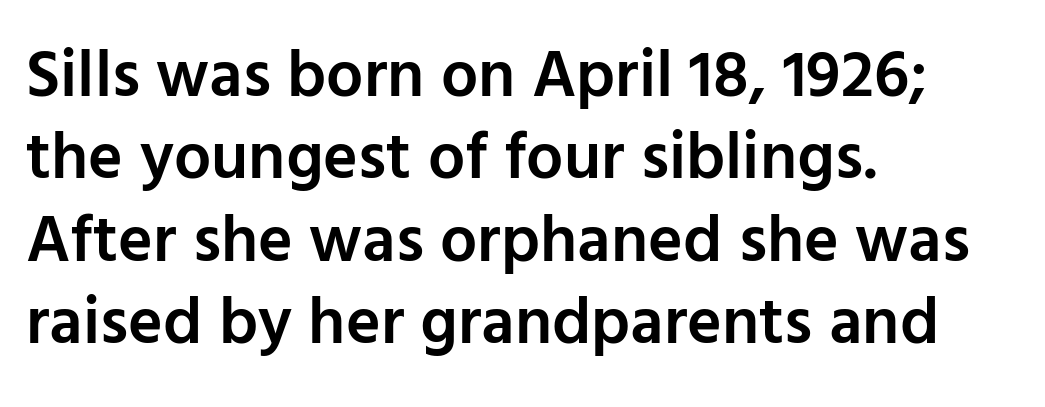
The glyphs in this specimen are sans serif. These lines keep a tight, regular rhythm from letter to letter. The passage shown is not underscored anywhere. The rows are spaced the way most documents space them.
